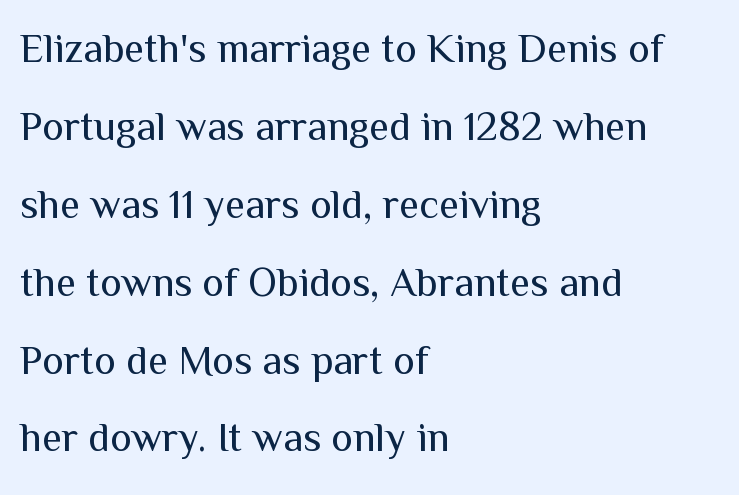
The image shows 41 px regular-weight sans-serif type, upright; set left-aligned, loose line spacing (1.9x), normal letter spacing, not underlined; medium stroke contrast and a medium x-height.
